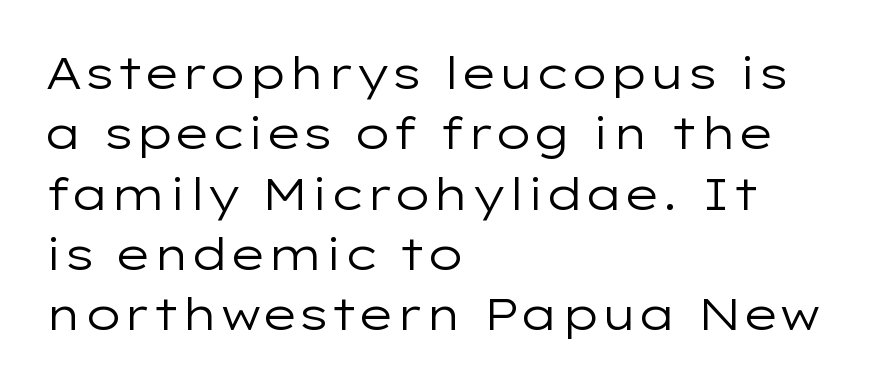
Q: Is the text bold? A: No.
Q: Is the text italic (slanted)? A: No, it is upright.
Q: Is the typeface a serif or a sans-serif typeface? A: Sans-serif.
Q: Is the text underlined? A: No.
Q: How is the paragraph aligned? A: Left-aligned.
Q: Is the spacing between letters normal or unusually wide? A: Normal.
Q: Is the spacing between lines tight, normal or loose? A: Normal.
Q: Width (condensed, normal, or wide)? A: Wide.
Q: Stroke contrast? A: Low.
Q: x-height? A: Medium.
Q: Monospaced? A: No.
